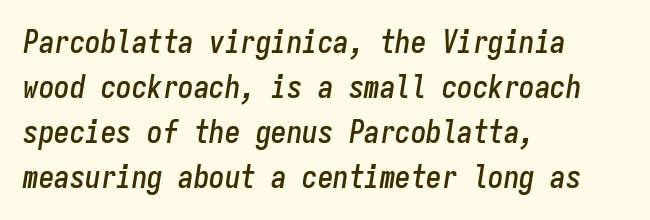
The image shows 31 px condensed type, italic (leaning right), monospaced; set left-aligned, normal line spacing (1.45x), normal letter spacing, not underlined; low stroke contrast and a medium x-height.
